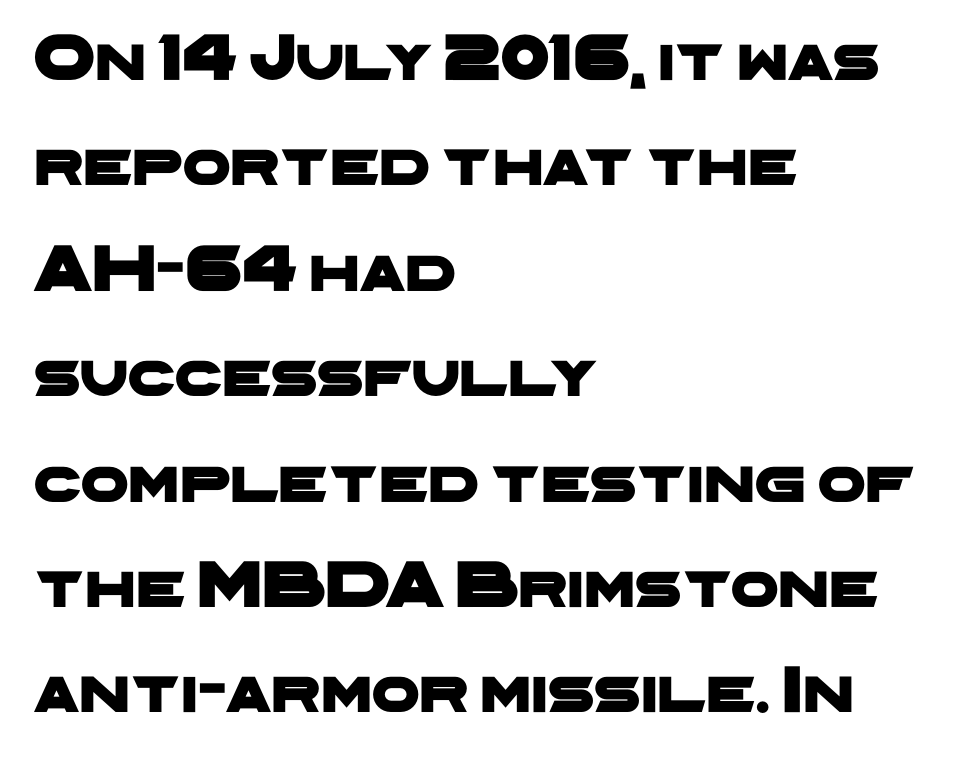
Beneath every word, the page is bare. Is there much room between lines? A standard amount, neither cramped nor airy. Visually the block forms a straight wall on the left and a jagged coastline on the right. The typeface chosen for these lines omits serifs. Spacing between characters is what you'd get straight out of the box. Think of a printed novel: that variable character pitch is what you see here.
